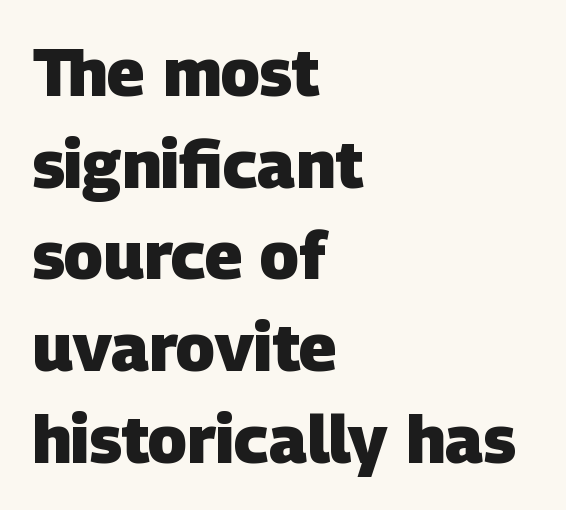
Q: Is the text bold? A: Yes.
Q: Is the typeface a serif or a sans-serif typeface? A: Sans-serif.
Q: Is the text underlined? A: No.
Q: How is the paragraph aligned? A: Left-aligned.
Q: Is the spacing between letters normal or unusually wide? A: Normal.
Q: Is the spacing between lines tight, normal or loose? A: Normal.
Q: Width (condensed, normal, or wide)? A: Normal.
Q: Stroke contrast? A: Low.
Q: x-height? A: Large.
Q: Monospaced? A: No.
